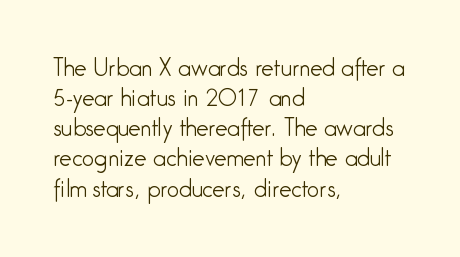
The image shows 22 px text type, upright; set left-aligned, normal line spacing (1.37x), normal letter spacing, not underlined.
